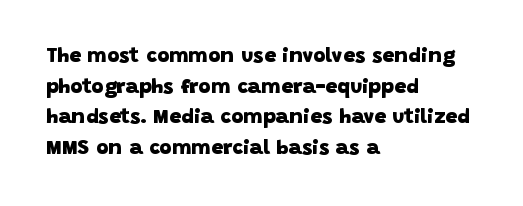
Students, this is bold: see how much ink each stroke carries. The rendering uses a moderate line-height, typical for paragraphs. The baseline area is clear. Short and long lines alike share a common starting point at left.
